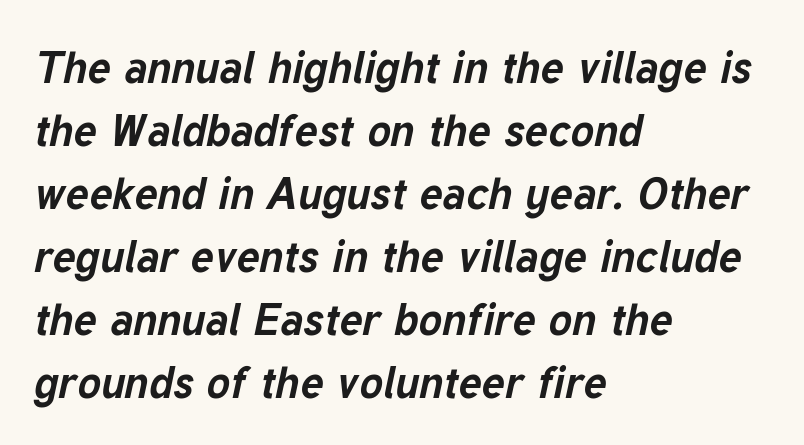
Q: Is the text bold? A: Yes.
Q: Is the text italic (slanted)? A: Yes, it leans right by about 12 degrees.
Q: Is the text underlined? A: No.
Q: How is the paragraph aligned? A: Left-aligned.
Q: Is the spacing between letters normal or unusually wide? A: Normal.
Q: Is the spacing between lines tight, normal or loose? A: Normal.
Q: Width (condensed, normal, or wide)? A: Normal.
Q: Stroke contrast? A: Low.
Q: x-height? A: Medium.
Q: Monospaced? A: No.
